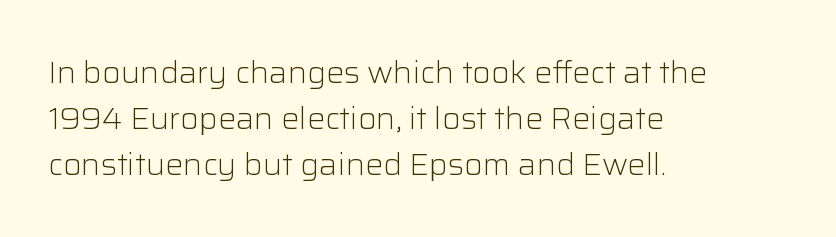
Q: Is the text bold? A: No.
Q: Is the text italic (slanted)? A: No, it is upright.
Q: Is the typeface a serif or a sans-serif typeface? A: Sans-serif.
Q: Is the text underlined? A: No.
Q: How is the paragraph aligned? A: Left-aligned.
Q: Is the spacing between letters normal or unusually wide? A: Normal.
Q: Is the spacing between lines tight, normal or loose? A: Normal.
Q: Width (condensed, normal, or wide)? A: Normal.
Q: Stroke contrast? A: Low.
Q: x-height? A: Medium.
Q: Monospaced? A: No.
